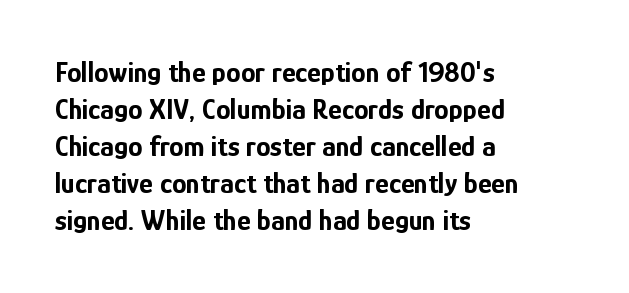
Q: Is the text bold? A: Yes.
Q: Is the text italic (slanted)? A: No, it is upright.
Q: Is the typeface a serif or a sans-serif typeface? A: Sans-serif.
Q: Is the text underlined? A: No.
Q: How is the paragraph aligned? A: Left-aligned.
Q: Is the spacing between letters normal or unusually wide? A: Normal.
Q: Is the spacing between lines tight, normal or loose? A: Normal.
Q: Width (condensed, normal, or wide)? A: Condensed.
Q: Stroke contrast? A: Low.
Q: x-height? A: Medium.
Q: Monospaced? A: No.
